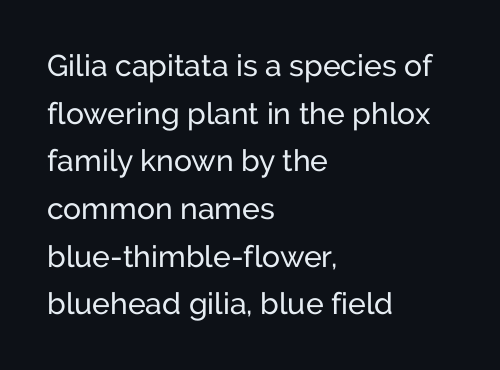
The setting favours the left margin, as ordinary paragraphs usually do. Proportional: the letters do not fall into vertical columns. Italic? Not at all — the glyphs are vertical. You could call the tracking neutral — neither tight nor loose. Weight: regular or lighter. Plain, unruled lines of type.
